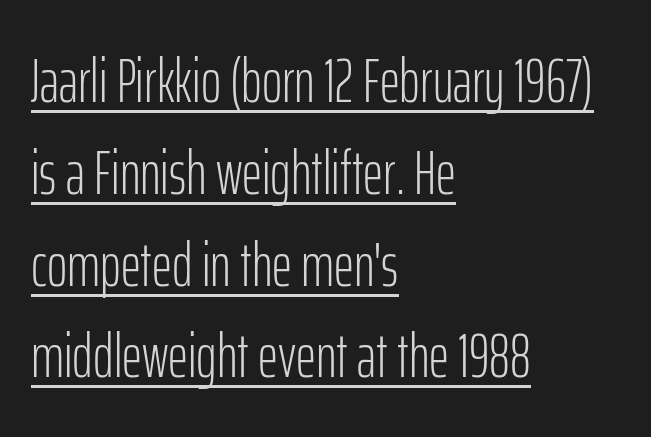
{"serif": "no", "italic": "no", "bold": "no", "weight": "light", "width": "condensed", "stroke_contrast": "low", "x_height": "medium", "monospaced": "no", "underline": "yes", "align": "left", "line_spacing": "normal", "line_spacing_ratio": 1.48, "letter_spacing": "normal", "letter_spacing_em": 0.0, "glyph_px": 62}
